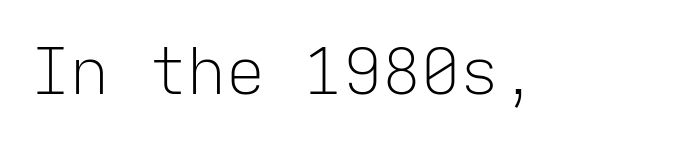
Letters have the restrained weight of plain body copy at most. Do the characters align in a grid? Yes, the font is monospaced. Look at the tracking — it's just the regular setting, nothing added. The passage shown is not underscored anywhere.
